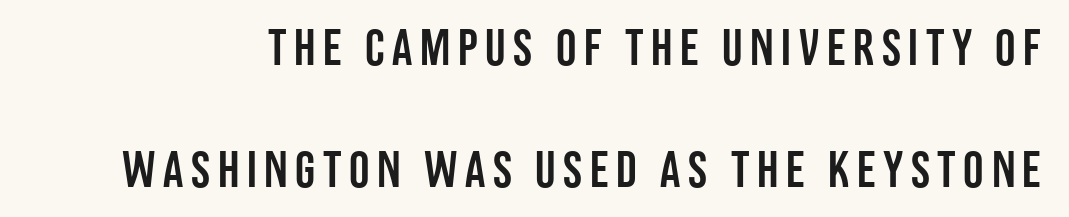
The image shows 51 px condensed sans-serif type, upright; set loose line spacing (2.39x), not underlined; low stroke contrast and a large x-height.
